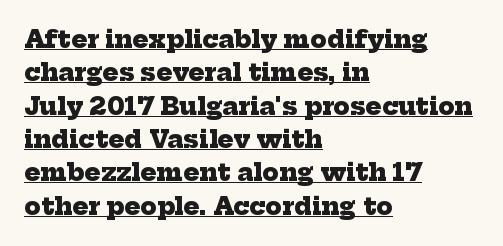
Honestly, the row spacing looks completely unremarkable. Stroke thickness is high; the sample reads as a true bold. Horizontally, the lines are justified to the leading edge only. Each line of the rendering has a horizontal stroke beneath the glyphs. Standard letterfit; no display-style spreading of the glyphs.
